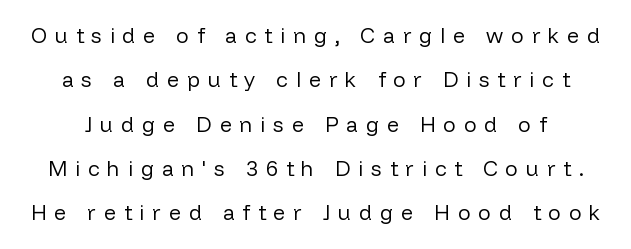
{"italic": "no", "bold": "no", "underline": "no", "line_spacing": "loose", "line_spacing_ratio": 2.11, "letter_spacing": "wide", "letter_spacing_em": 0.38, "glyph_px": 21}
